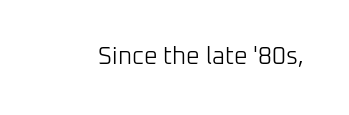
Q: Is the text bold? A: No.
Q: Is the text italic (slanted)? A: No, it is upright.
Q: Is the text underlined? A: No.
Q: Is the spacing between letters normal or unusually wide? A: Normal.
